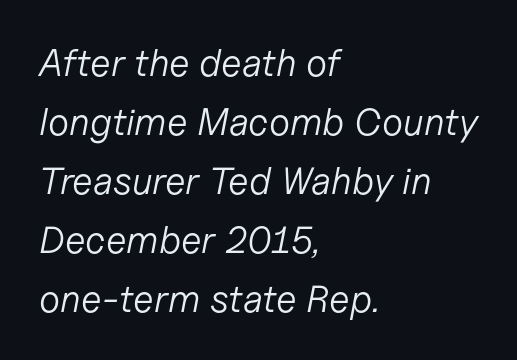
An italicized treatment has been applied to the whole sample. Character widths vary here, with narrow letters taking less room than wide ones. A typesetter would call this zero additional tracking. How would I describe the line gaps? Plain and ordinary. The rendering anchors every line to the left-hand side. Descenders hang freely into open space.
